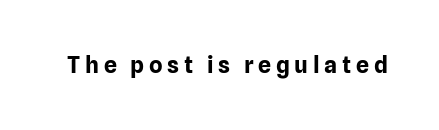
Nobody drew a line under any word here. Every character sits straight up, as roman type does. I'd describe the lettering as bold — thick and assertive. The face used here is rendered with a markedly widened letterfit.
